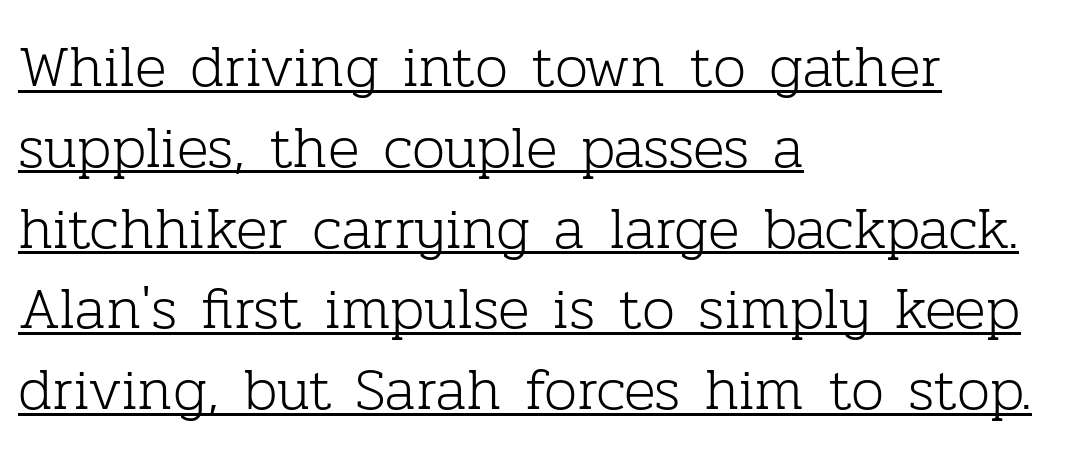
The image shows 59 px light serif type, upright; set left-aligned, normal line spacing (1.37x), normal letter spacing, underlined; low stroke contrast and a medium x-height.
